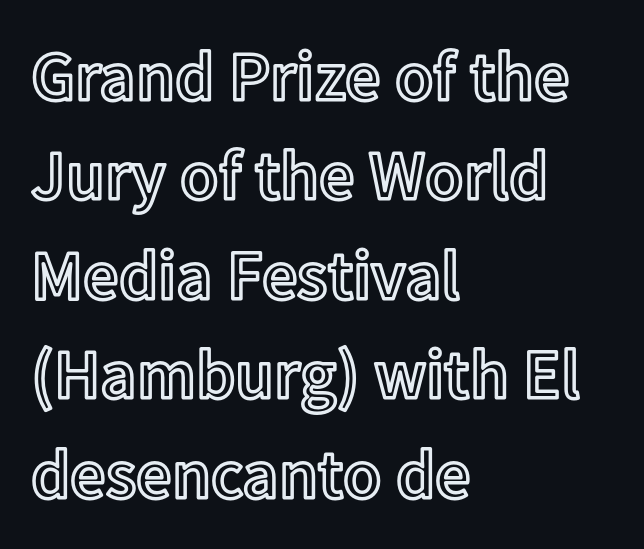
Letters rest on an invisible, unmarked baseline. Each new line begins a customary step beneath the previous one. Line beginnings align vertically; line endings do not. You could not count columns in this text — the font is proportionally spaced.
